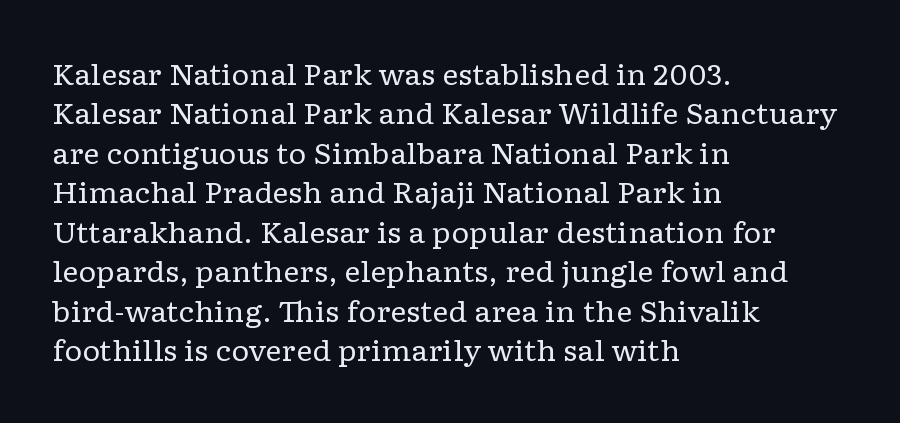
Spacing between characters is what you'd get straight out of the box. The baseline area is clear. Reading down the column, the eye jumps a familiar distance to each next line. The typography opts for an upright posture over an oblique one.
